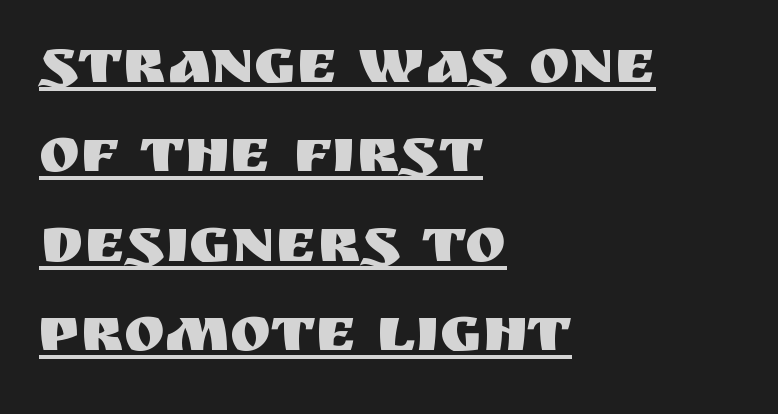
The image shows 62 px sans-serif type, upright; set left-aligned, normal line spacing (1.44x), normal letter spacing, underlined; medium stroke contrast and a large x-height.
